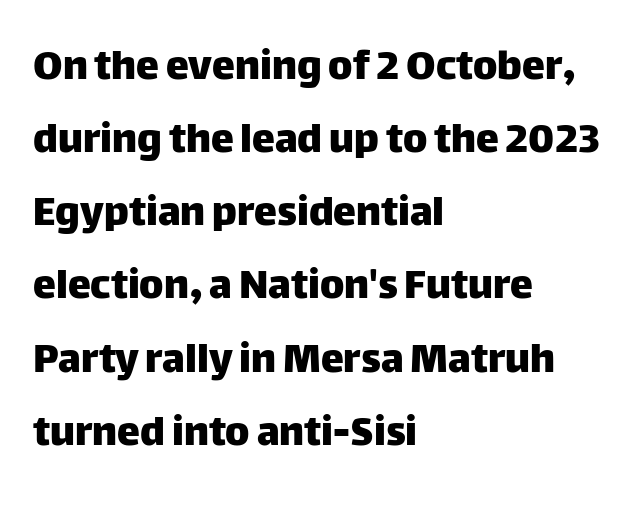
The image shows 46 px sans-serif type, upright; set left-aligned, normal line spacing (1.59x), normal letter spacing, not underlined; low stroke contrast and a large x-height.
